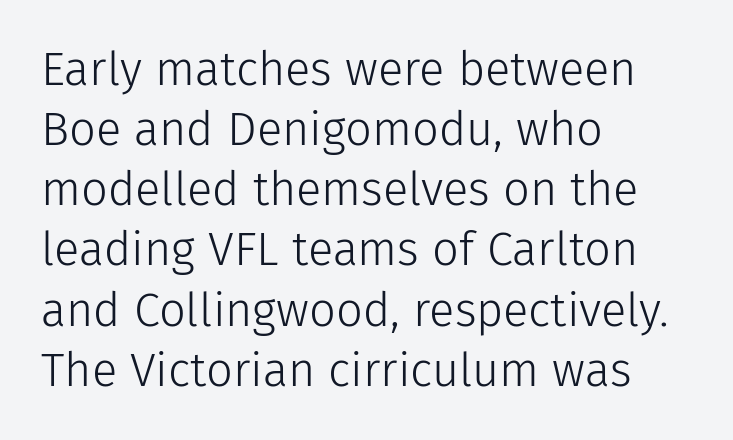
Q: Is the text bold? A: No.
Q: Is the text italic (slanted)? A: No, it is upright.
Q: Is the typeface a serif or a sans-serif typeface? A: Sans-serif.
Q: Is the text underlined? A: No.
Q: How is the paragraph aligned? A: Left-aligned.
Q: Is the spacing between letters normal or unusually wide? A: Normal.
Q: Is the spacing between lines tight, normal or loose? A: Normal.
Q: Width (condensed, normal, or wide)? A: Normal.
Q: Stroke contrast? A: Low.
Q: x-height? A: Medium.
Q: Monospaced? A: No.
